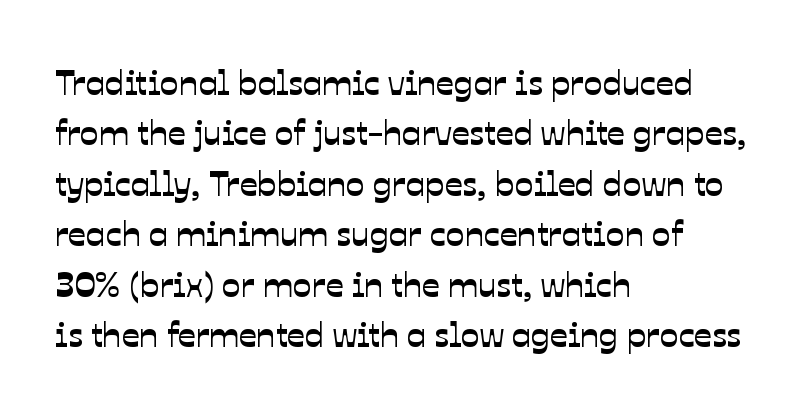
Serifs: no, the terminals of the letterforms are clean. The passage shown is typed in a proportional face where columns would drift. Only glyphs here, with clear space below each row. Tracking here is standard; glyphs follow each other at the usual distance. The rag falls on the right side of this text block.
